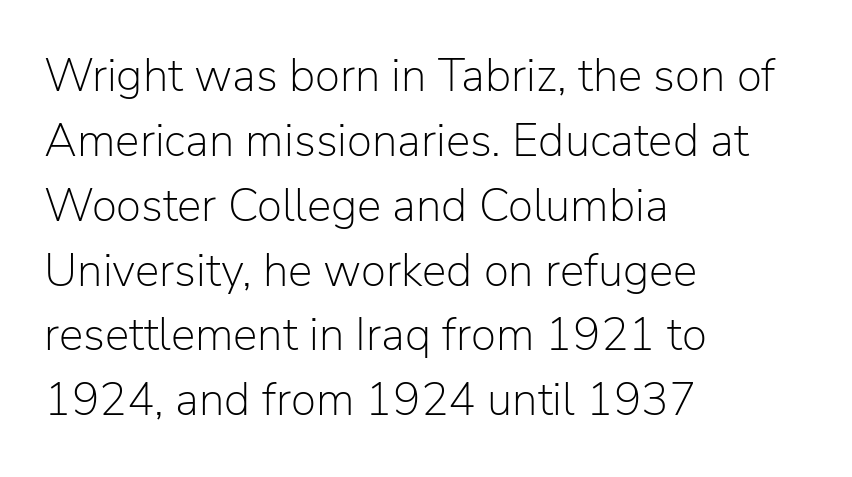
{"serif": "no", "italic": "no", "bold": "no", "weight": "light", "width": "normal", "stroke_contrast": "low", "x_height": "medium", "monospaced": "no", "underline": "no", "align": "left", "line_spacing": "normal", "line_spacing_ratio": 1.41, "letter_spacing": "normal", "letter_spacing_em": 0.0, "glyph_px": 46}
